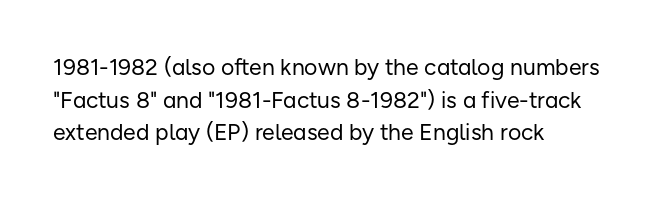
Q: Is the text bold? A: No.
Q: Is the text italic (slanted)? A: No, it is upright.
Q: Is the text underlined? A: No.
Q: How is the paragraph aligned? A: Left-aligned.
Q: Is the spacing between letters normal or unusually wide? A: Normal.
Q: Is the spacing between lines tight, normal or loose? A: Normal.
